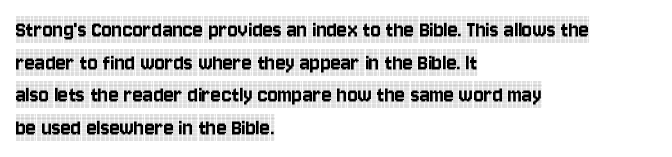
Q: Is the text italic (slanted)? A: No, it is upright.
Q: Is the text underlined? A: No.
Q: How is the paragraph aligned? A: Left-aligned.
Q: Is the spacing between letters normal or unusually wide? A: Normal.
Q: Is the spacing between lines tight, normal or loose? A: Normal.
